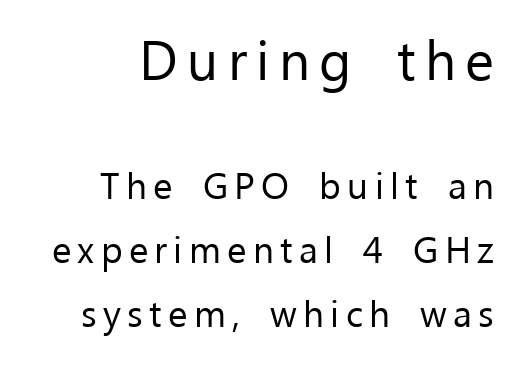
Q: Is the text bold? A: No.
Q: Is the text italic (slanted)? A: No, it is upright.
Q: Is the typeface a serif or a sans-serif typeface? A: Sans-serif.
Q: Is the text underlined? A: No.
Q: How is the paragraph aligned? A: Right-aligned.
Q: Which block of text is set in a larger size, the first (top) or the second (bottom)? A: The first (top) one.
Q: Width (condensed, normal, or wide)? A: Normal.
Q: Stroke contrast? A: Low.
Q: x-height? A: Medium.
Q: Monospaced? A: No.
